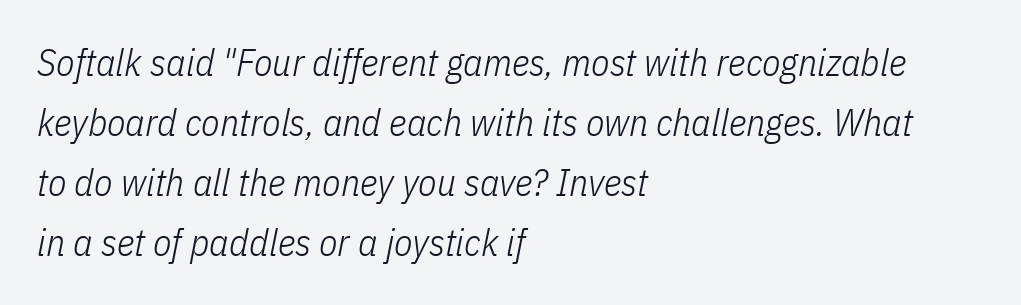
{"italic": "yes", "lean": "right", "slant_degrees": 11, "bold": "no", "weight": "light", "width": "condensed", "stroke_contrast": "low", "x_height": "medium", "monospaced": "no", "underline": "no", "align": "left", "line_spacing": "normal", "line_spacing_ratio": 1.58, "letter_spacing": "normal", "letter_spacing_em": 0.0, "glyph_px": 38}
